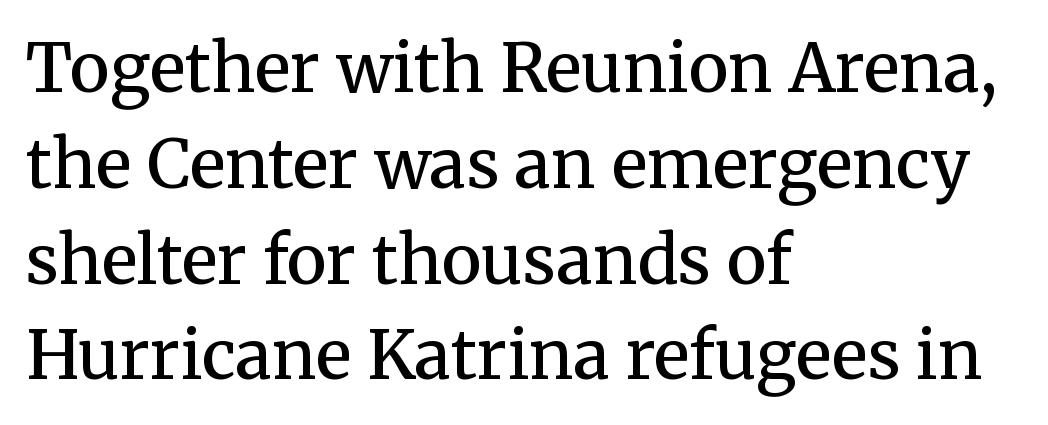
The image shows 67 px semibold serif type, upright; set left-aligned, normal line spacing (1.43x), normal letter spacing, not underlined; medium stroke contrast and a medium x-height.
